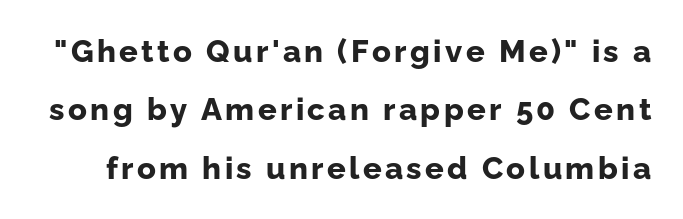
Q: Is the text bold? A: Yes.
Q: Is the text italic (slanted)? A: No, it is upright.
Q: Is the typeface a serif or a sans-serif typeface? A: Sans-serif.
Q: Is the text underlined? A: No.
Q: Width (condensed, normal, or wide)? A: Normal.
Q: Stroke contrast? A: Low.
Q: x-height? A: Medium.
Q: Monospaced? A: No.
